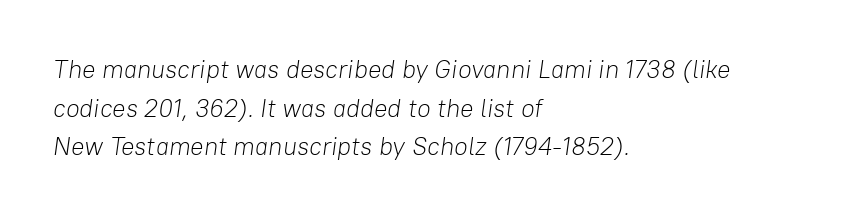
The image shows 25 px text type, italic (leaning right); set left-aligned, normal line spacing (1.55x), normal letter spacing, not underlined.
